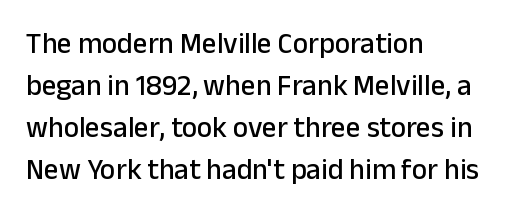
The image shows 29 px sans-serif type, upright; set left-aligned, normal line spacing (1.45x), normal letter spacing, not underlined; low stroke contrast and a medium x-height.
